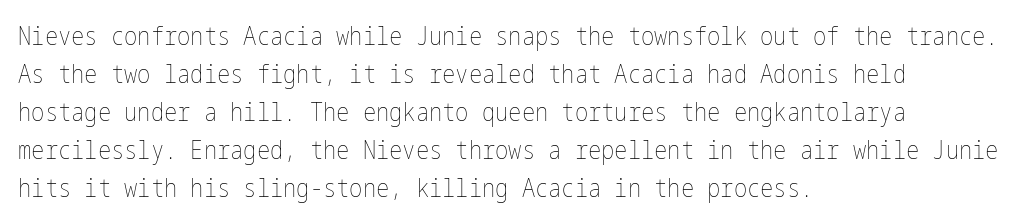
The font's upright variant was chosen for this text. The specimen omits any rule beneath the text block's lines. All the whitespace from short lines collects on the right. Tracking here is standard; glyphs follow each other at the usual distance.
